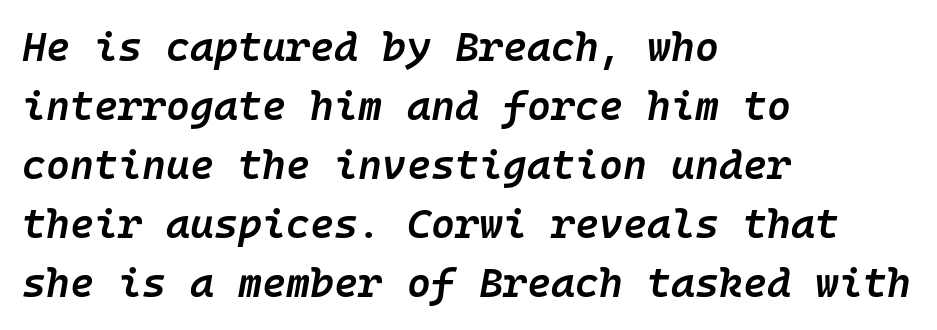
Slanted lettering throughout. Each row of text sits above clean, open space. Summary of vertical rhythm: regular, with standard interline spacing. This sample is left-justified, so line endings fall wherever the words run out. These lines keep a tight, regular rhythm from letter to letter. Is the type bold? Partly — it's a semibold, heavier than regular but not fully bold.
